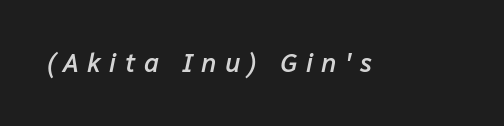
Q: Is the text bold? A: Semi-bold.
Q: Is the text italic (slanted)? A: Yes, it leans right by about 12 degrees.
Q: Is the text underlined? A: No.
Q: Is the spacing between letters normal or unusually wide? A: Unusually wide.
